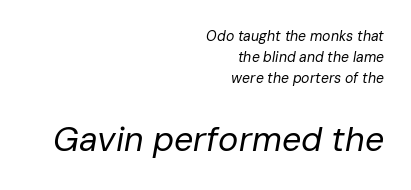
Q: Is the text bold? A: No.
Q: Is the text italic (slanted)? A: Yes, it leans right by about 10 degrees.
Q: Is the text underlined? A: No.
Q: How is the paragraph aligned? A: Right-aligned.
Q: Is the spacing between letters normal or unusually wide? A: Normal.
Q: Is the spacing between lines tight, normal or loose? A: Normal.
Q: Which block of text is set in a larger size, the first (top) or the second (bottom)? A: The second (bottom) one.
Q: Width (condensed, normal, or wide)? A: Normal.
Q: Stroke contrast? A: Low.
Q: x-height? A: Medium.
Q: Monospaced? A: No.
